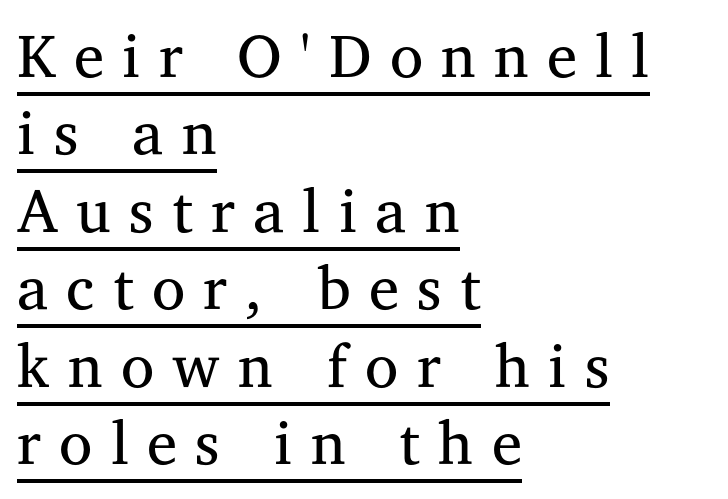
Character widths vary here, with narrow letters taking less room than wide ones. A serif font was chosen for this passage. Summary of weight: not heavy and not bold. Words appear elongated and porous because spacing is wide.
